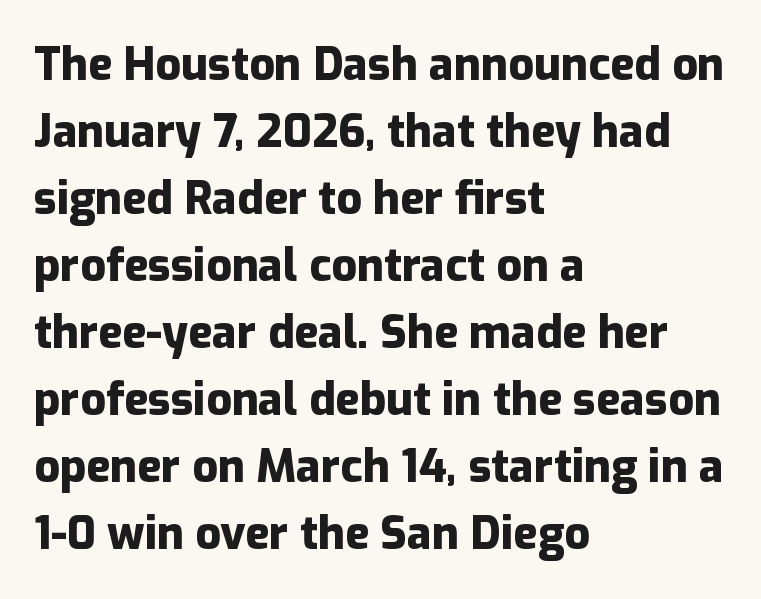
The image shows 45 px heavy sans-serif type, upright; set left-aligned, normal line spacing (1.49x), normal letter spacing, not underlined; low stroke contrast and a medium x-height.
